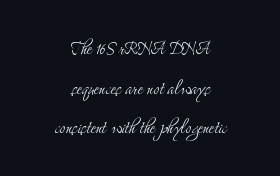
{"bold": "no", "underline": "no", "align": "center", "line_spacing_ratio": 1.8, "letter_spacing": "normal", "letter_spacing_em": 0.0, "glyph_px": 22}
